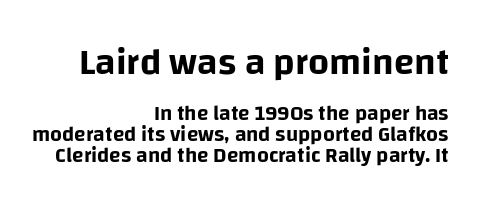
Q: Is the text italic (slanted)? A: No, it is upright.
Q: Is the typeface a serif or a sans-serif typeface? A: Sans-serif.
Q: Is the text underlined? A: No.
Q: How is the paragraph aligned? A: Right-aligned.
Q: Is the spacing between letters normal or unusually wide? A: Normal.
Q: Is the spacing between lines tight, normal or loose? A: Tight.
Q: Which block of text is set in a larger size, the first (top) or the second (bottom)? A: The first (top) one.
Q: Width (condensed, normal, or wide)? A: Normal.
Q: Stroke contrast? A: Low.
Q: x-height? A: Large.
Q: Monospaced? A: No.
